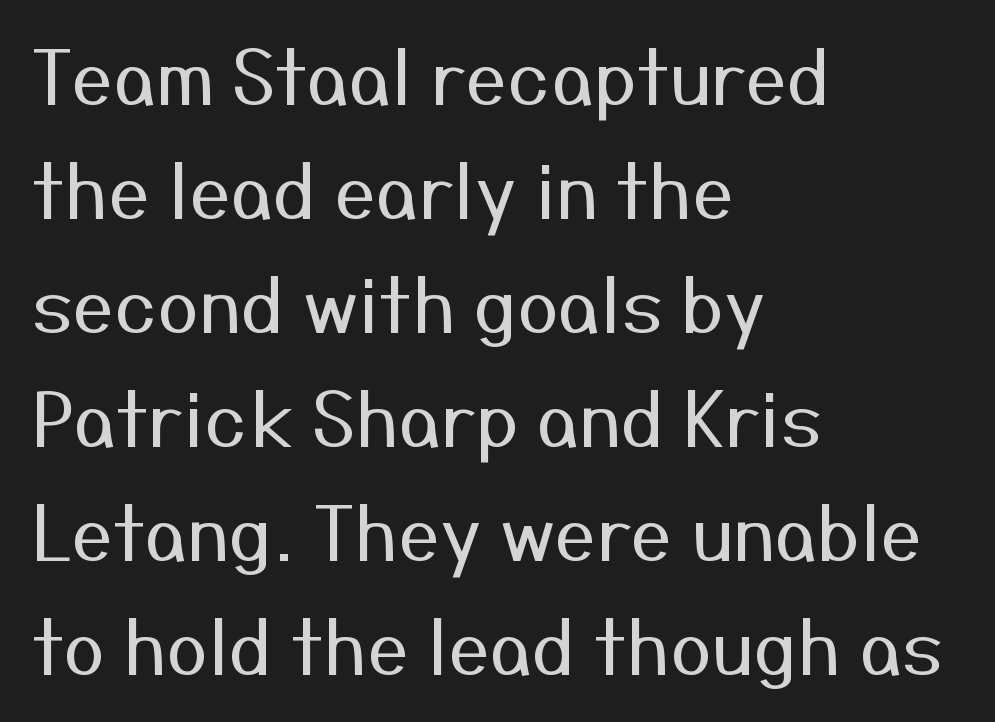
The image shows 74 px regular-weight sans-serif type, upright; set left-aligned, normal line spacing (1.54x), normal letter spacing, not underlined; medium stroke contrast and a medium x-height.
